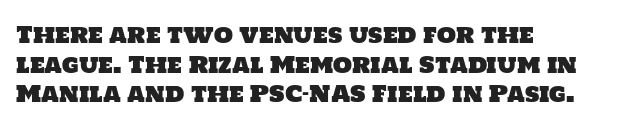
Q: Is the text underlined? A: No.
Q: How is the paragraph aligned? A: Left-aligned.
Q: Is the spacing between letters normal or unusually wide? A: Normal.
Q: Is the spacing between lines tight, normal or loose? A: Normal.
